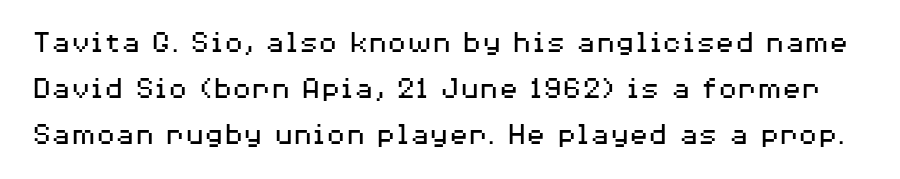
{"serif": "no", "italic": "no", "bold": "no", "weight": "regular", "width": "wide", "stroke_contrast": "medium", "x_height": "medium", "monospaced": "no", "underline": "no", "line_spacing": "normal", "line_spacing_ratio": 1.43, "letter_spacing": "normal", "letter_spacing_em": 0.0, "glyph_px": 32}
